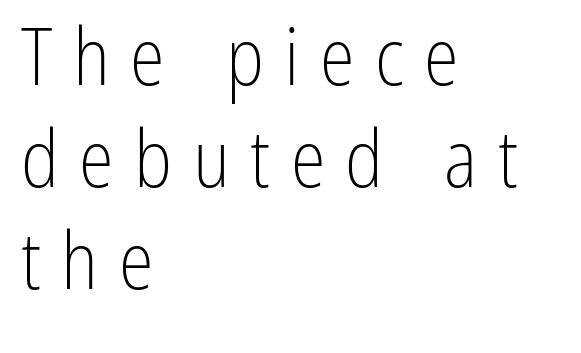
{"serif": "no", "italic": "no", "bold": "no", "weight": "light", "width": "condensed", "stroke_contrast": "low", "x_height": "medium", "monospaced": "no", "underline": "no", "align": "left", "line_spacing": "normal", "line_spacing_ratio": 1.29, "letter_spacing": "wide", "letter_spacing_em": 0.26, "glyph_px": 79}
